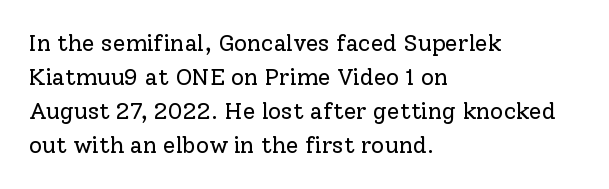
The image shows 23 px text type, upright; set left-aligned, normal line spacing (1.48x), normal letter spacing, not underlined.
